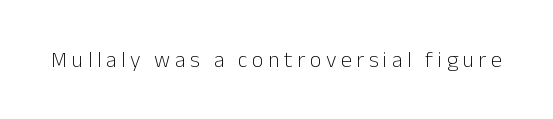
{"italic": "no", "bold": "no", "underline": "no", "letter_spacing": "wide", "letter_spacing_em": 0.21, "glyph_px": 22}
